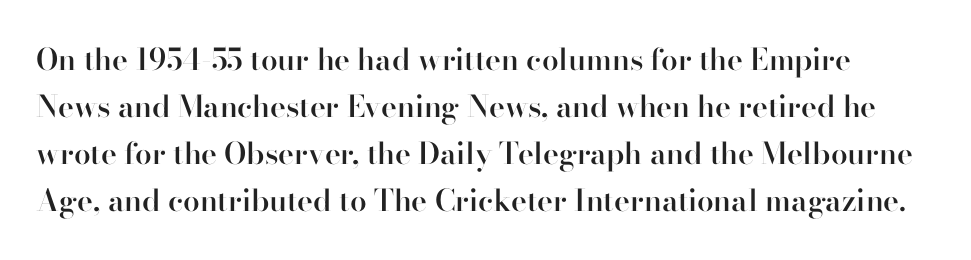
The image shows 30 px semibold serif type, upright; set normal line spacing (1.57x), normal letter spacing, not underlined; high stroke contrast and a small x-height.
